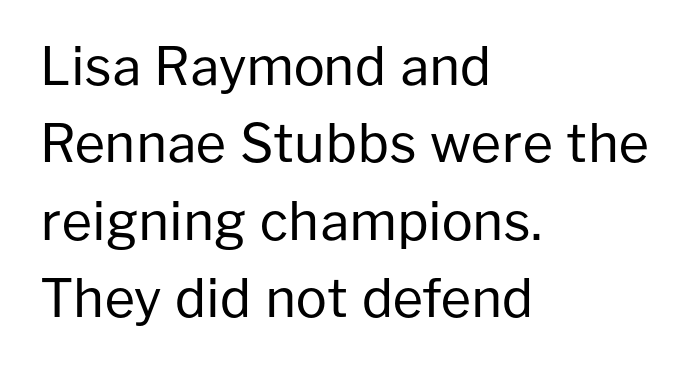
{"serif": "no", "italic": "no", "bold": "no", "weight": "regular", "width": "normal", "stroke_contrast": "low", "x_height": "medium", "monospaced": "no", "underline": "no", "align": "left", "line_spacing": "normal", "line_spacing_ratio": 1.49, "letter_spacing": "normal", "letter_spacing_em": 0.0, "glyph_px": 52}
